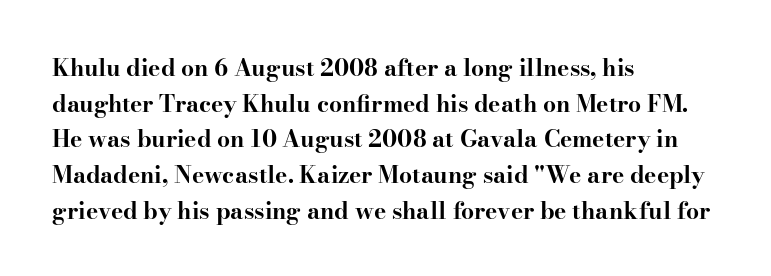
Q: Is the text bold? A: Yes.
Q: Is the text italic (slanted)? A: No, it is upright.
Q: Is the text underlined? A: No.
Q: How is the paragraph aligned? A: Left-aligned.
Q: Is the spacing between letters normal or unusually wide? A: Normal.
Q: Is the spacing between lines tight, normal or loose? A: Normal.
